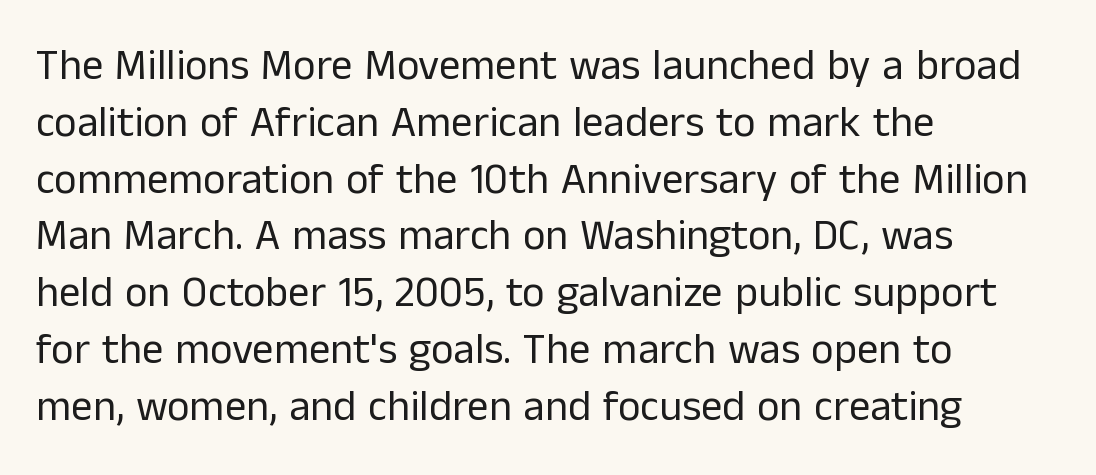
Q: Is the text bold? A: No.
Q: Is the text italic (slanted)? A: No, it is upright.
Q: Is the typeface a serif or a sans-serif typeface? A: Sans-serif.
Q: Is the text underlined? A: No.
Q: How is the paragraph aligned? A: Left-aligned.
Q: Is the spacing between letters normal or unusually wide? A: Normal.
Q: Is the spacing between lines tight, normal or loose? A: Normal.
Q: Width (condensed, normal, or wide)? A: Normal.
Q: Stroke contrast? A: Low.
Q: x-height? A: Medium.
Q: Monospaced? A: No.
